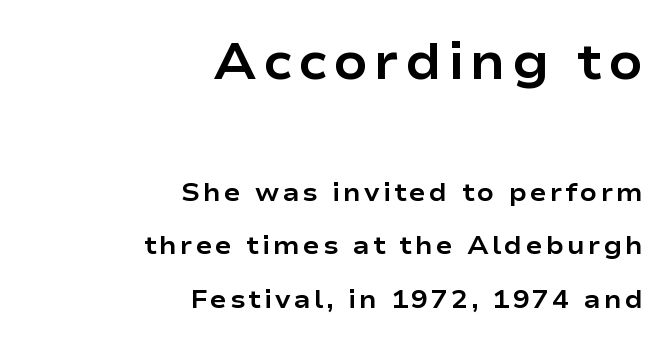
Q: Is the text bold? A: Yes.
Q: Is the text italic (slanted)? A: No, it is upright.
Q: Is the typeface a serif or a sans-serif typeface? A: Sans-serif.
Q: Is the text underlined? A: No.
Q: How is the paragraph aligned? A: Right-aligned.
Q: Is the spacing between lines tight, normal or loose? A: Loose.
Q: Which block of text is set in a larger size, the first (top) or the second (bottom)? A: The first (top) one.
Q: Width (condensed, normal, or wide)? A: Wide.
Q: Stroke contrast? A: Low.
Q: x-height? A: Medium.
Q: Monospaced? A: No.
